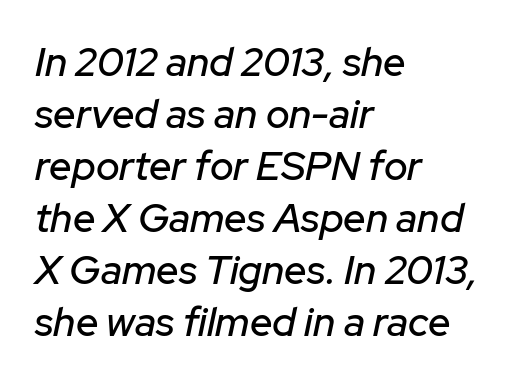
The image shows 40 px text type, italic (leaning right); set left-aligned, normal line spacing (1.3x), normal letter spacing, not underlined; low stroke contrast and a medium x-height.
